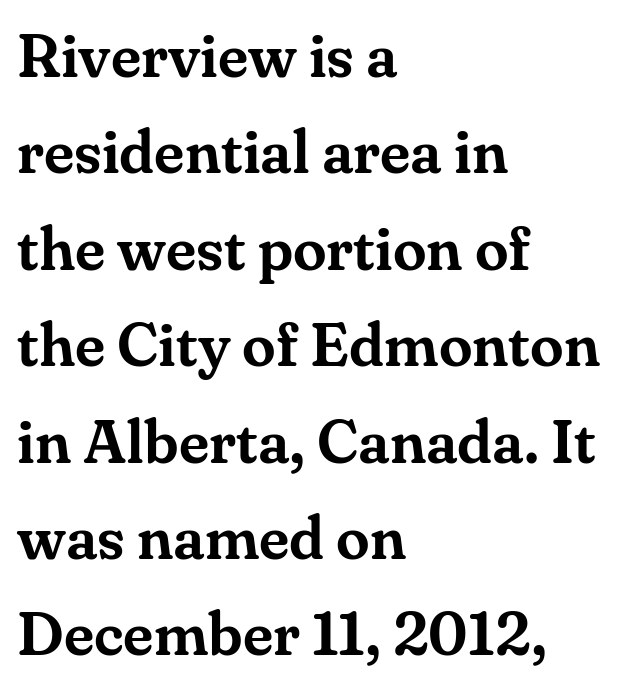
Bare-footed words on every line. Nobody touched the tracking dial on this one. Horizontal bands of white between lines are of average thickness. Looks like regular typesetting: each glyph gets only the width it needs. Check where the strokes stop: tiny serifs finish them off. The letters stand straight up with perfectly vertical stems.
